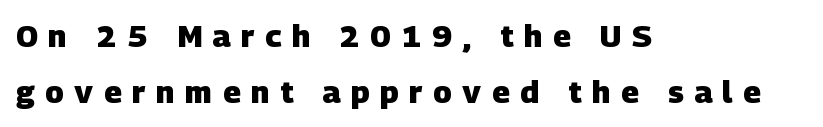
If you drew a ruler down the left edge, every line would touch it. Grotesque or geometric, the face here clearly has no serifs. The type is letterspaced generously, with wide tracking. Set as a true bold cut, around the 700 mark. The area under the type is left untouched.
